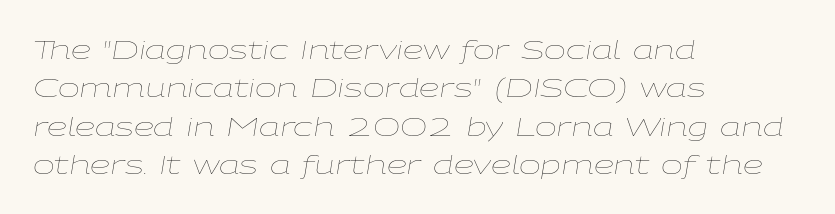
The letterforms sit at book weight or below. Nobody drew a line under any word here. Students, observe: this is what conventionally led text looks like. The whole block is typeset with a tilt. What stands out about the letter spacing? Nothing — it is the standard amount. A student would call this left alignment; a typographer would say flush left, rag right.
